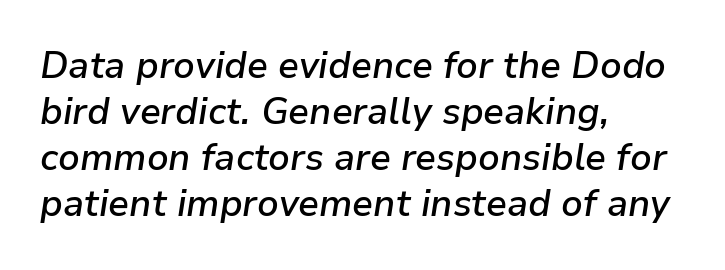
Spacing verdict: proportional, widths tailored to each character. Bold? Not quite — semibold, heavier than regular but stopping short. The lines in this sample share a left origin and differ only in where they stop. Any mark beneath the type? The region is blank.
